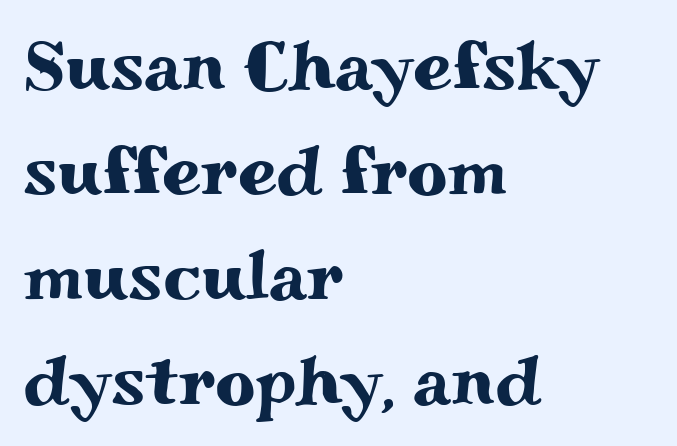
The passage shown is not underscored anywhere. Nothing unusual about the tracking: characters are spaced as the font intends. Varying glyph widths throughout — classic text-font behaviour. This sample uses a serif face. Posture: vertical. Quick note: interline space is typical.
